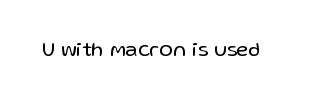
The passage shown is not underscored anywhere. The font's upright variant was chosen for this text. Stems here are at most as thick as an everyday book face. Observe the ordinary spacing: letters are neighbours, not strangers.
